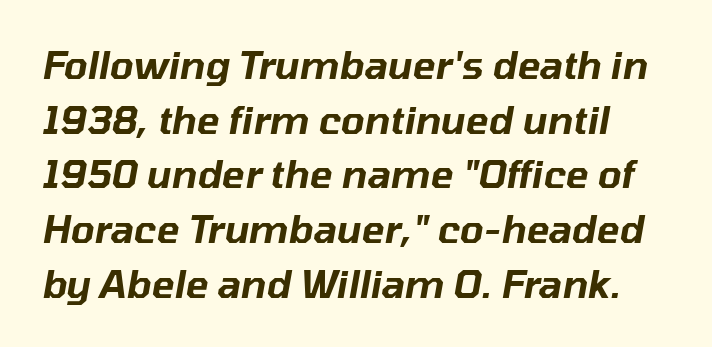
Q: Is the text italic (slanted)? A: Yes, it leans right by about 10 degrees.
Q: Is the text underlined? A: No.
Q: How is the paragraph aligned? A: Left-aligned.
Q: Is the spacing between letters normal or unusually wide? A: Normal.
Q: Is the spacing between lines tight, normal or loose? A: Normal.
Q: Width (condensed, normal, or wide)? A: Normal.
Q: Stroke contrast? A: Low.
Q: x-height? A: Medium.
Q: Monospaced? A: No.
